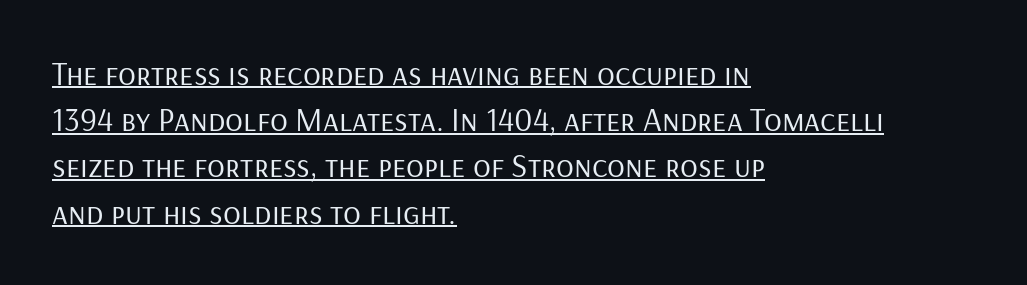
Q: Is the text bold? A: No.
Q: Is the text italic (slanted)? A: No, it is upright.
Q: Is the typeface a serif or a sans-serif typeface? A: Sans-serif.
Q: Is the text underlined? A: Yes.
Q: How is the paragraph aligned? A: Left-aligned.
Q: Is the spacing between letters normal or unusually wide? A: Normal.
Q: Is the spacing between lines tight, normal or loose? A: Normal.
Q: Width (condensed, normal, or wide)? A: Normal.
Q: Stroke contrast? A: Low.
Q: x-height? A: Medium.
Q: Monospaced? A: No.
